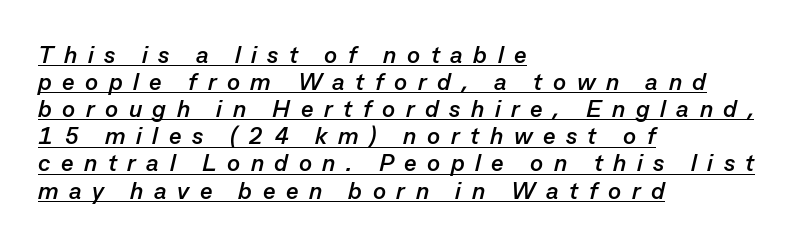
{"italic": "yes", "lean": "right", "slant_degrees": 13, "bold": "yes", "underline": "yes", "align": "left", "line_spacing": "tight", "line_spacing_ratio": 1.13, "letter_spacing": "wide", "letter_spacing_em": 0.44, "glyph_px": 24}
